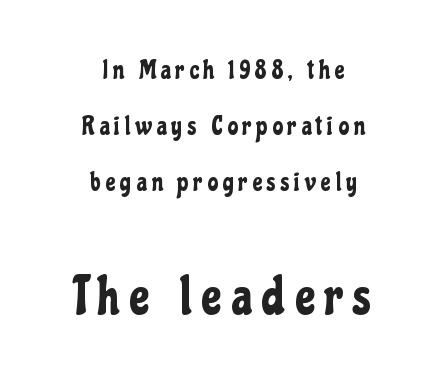
Descenders are the only things crossing below the line. The passage shown is typed in a proportional face where columns would drift. Note: smaller setting up top, larger setting below. Check where the strokes stop: nothing finishes them off — pure sans.
